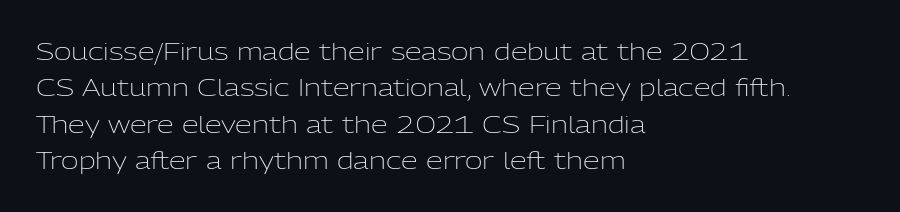
{"italic": "no", "bold": "no", "underline": "no", "align": "left", "line_spacing": "normal", "line_spacing_ratio": 1.52, "letter_spacing": "normal", "letter_spacing_em": 0.0, "glyph_px": 24}
